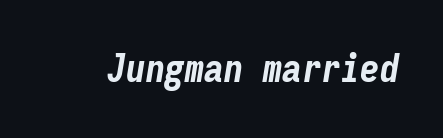
This rendering features lettering with no underline. As a designer I'd log this as weight 700, bold. Looking at the ascenders, they clearly lean. The face used here is monospaced, like something from a code editor. Standard letterfit; no display-style spreading of the glyphs.
